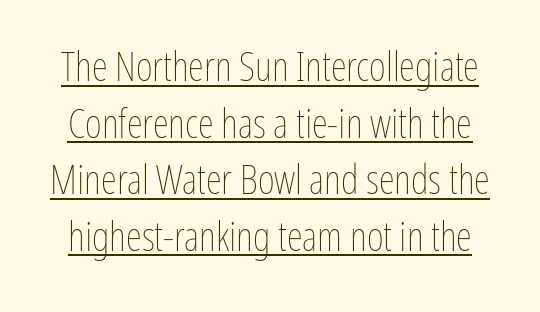
The image shows 41 px thin, condensed type, upright; set normal line spacing (1.38x), normal letter spacing, underlined; low stroke contrast and a medium x-height.
